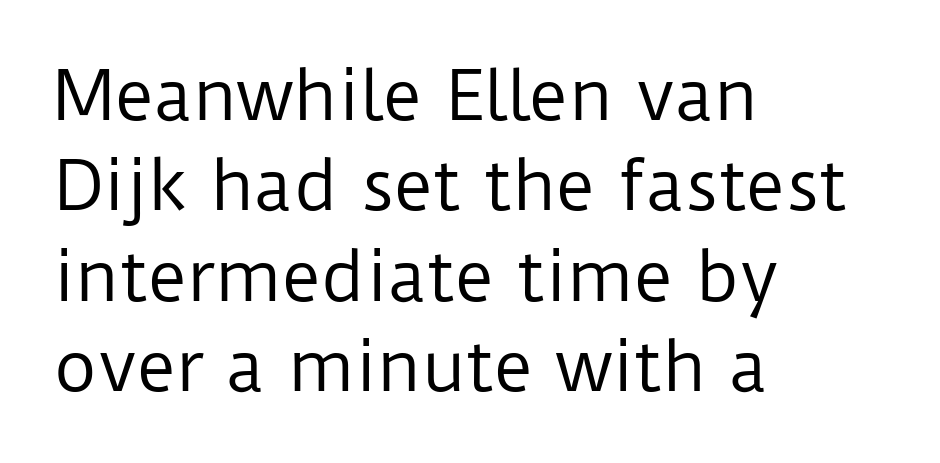
{"serif": "no", "italic": "no", "bold": "no", "weight": "regular", "width": "normal", "stroke_contrast": "low", "x_height": "medium", "monospaced": "no", "underline": "no", "align": "left", "line_spacing": "normal", "line_spacing_ratio": 1.35, "letter_spacing": "normal", "letter_spacing_em": 0.0, "glyph_px": 67}
